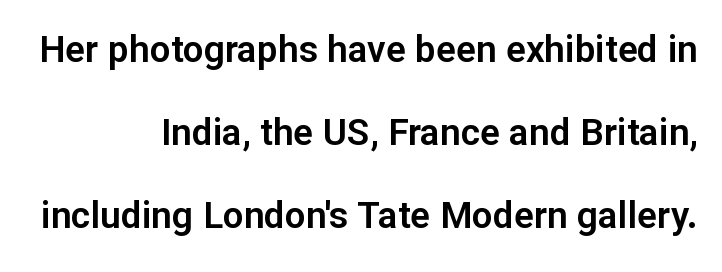
The image shows 37 px sans-serif type, upright; set right-aligned, loose line spacing (2.24x), normal letter spacing, not underlined; low stroke contrast and a medium x-height.
